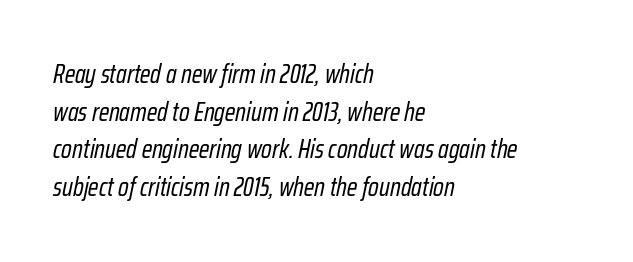
Q: Is the text bold? A: No.
Q: Is the text italic (slanted)? A: Yes, it leans right by about 12 degrees.
Q: Is the text underlined? A: No.
Q: How is the paragraph aligned? A: Left-aligned.
Q: Is the spacing between letters normal or unusually wide? A: Normal.
Q: Is the spacing between lines tight, normal or loose? A: Normal.
